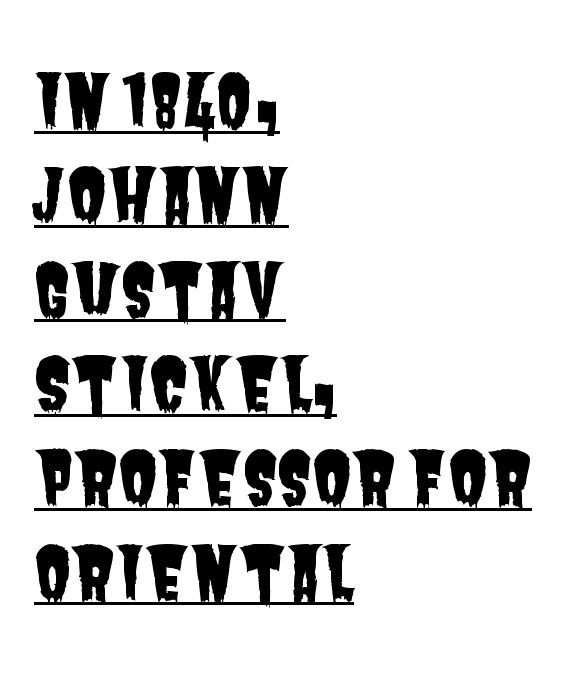
{"serif": "no", "width": "condensed", "stroke_contrast": "low", "x_height": "large", "monospaced": "no", "underline": "yes", "align": "left", "line_spacing": "normal", "line_spacing_ratio": 1.31, "letter_spacing": "normal", "letter_spacing_em": 0.0, "glyph_px": 72}
